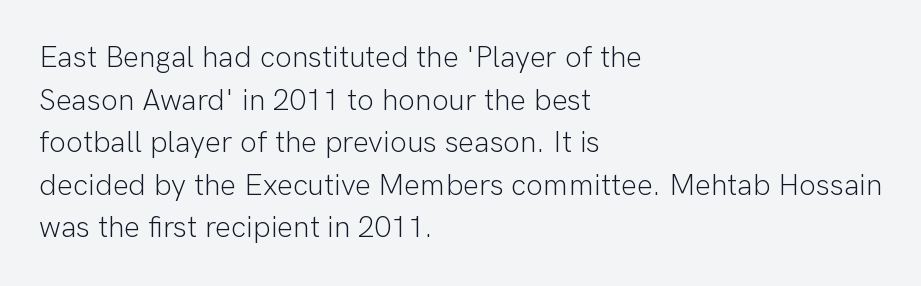
Q: Is the text bold? A: No.
Q: Is the text italic (slanted)? A: No, it is upright.
Q: Is the typeface a serif or a sans-serif typeface? A: Sans-serif.
Q: Is the text underlined? A: No.
Q: How is the paragraph aligned? A: Left-aligned.
Q: Is the spacing between letters normal or unusually wide? A: Normal.
Q: Is the spacing between lines tight, normal or loose? A: Normal.
Q: Width (condensed, normal, or wide)? A: Normal.
Q: Stroke contrast? A: Low.
Q: x-height? A: Medium.
Q: Monospaced? A: No.
